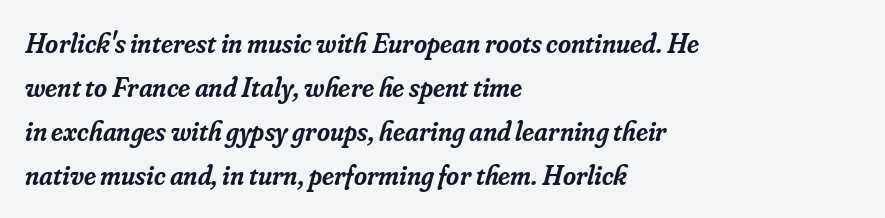
{"serif": "yes", "italic": "yes", "lean": "right", "slant_degrees": 16, "bold": "semi", "weight": "semibold", "width": "normal", "stroke_contrast": "low", "x_height": "small", "monospaced": "no", "underline": "no", "align": "left", "line_spacing": "normal", "line_spacing_ratio": 1.57, "letter_spacing": "normal", "letter_spacing_em": 0.0, "glyph_px": 28}
